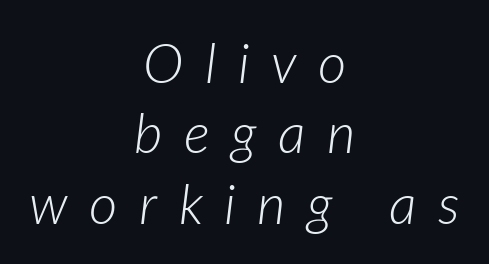
Q: Is the text bold? A: No.
Q: Is the text italic (slanted)? A: Yes, it leans right by about 7 degrees.
Q: Is the text underlined? A: No.
Q: How is the paragraph aligned? A: Centered.
Q: Is the spacing between letters normal or unusually wide? A: Unusually wide.
Q: Is the spacing between lines tight, normal or loose? A: Normal.
Q: Width (condensed, normal, or wide)? A: Normal.
Q: Stroke contrast? A: Low.
Q: x-height? A: Medium.
Q: Monospaced? A: No.
